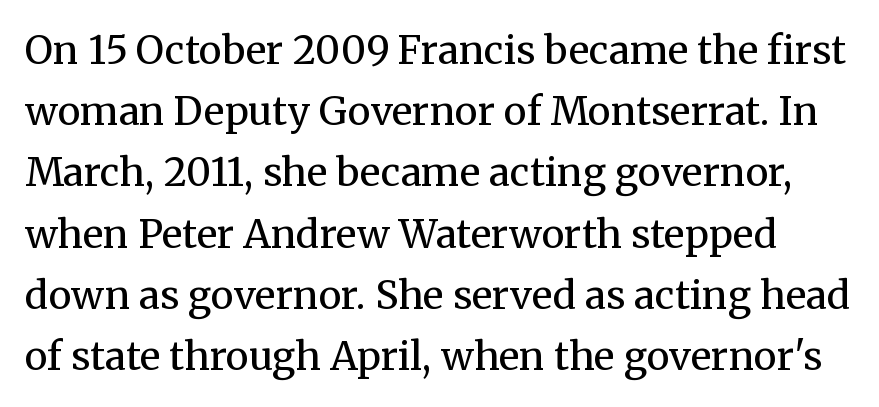
{"serif": "yes", "italic": "no", "bold": "no", "weight": "regular", "width": "normal", "stroke_contrast": "medium", "x_height": "medium", "monospaced": "no", "underline": "no", "line_spacing": "normal", "line_spacing_ratio": 1.57, "letter_spacing": "normal", "letter_spacing_em": 0.0, "glyph_px": 39}
